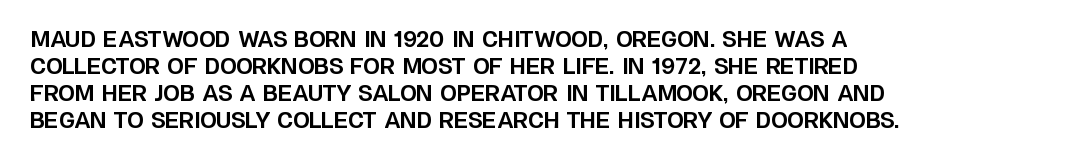
{"italic": "no", "bold": "yes", "underline": "no", "align": "left", "line_spacing": "normal", "line_spacing_ratio": 1.28, "letter_spacing": "normal", "letter_spacing_em": 0.0, "glyph_px": 21}
